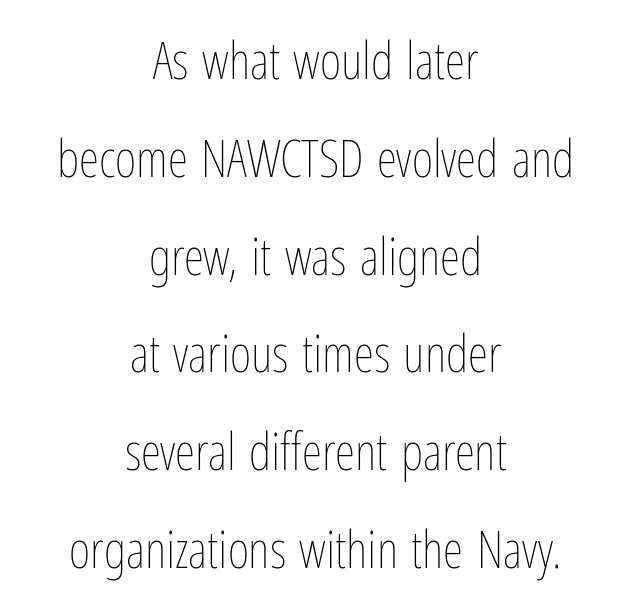
{"italic": "no", "bold": "no", "weight": "thin", "width": "condensed", "stroke_contrast": "low", "x_height": "medium", "monospaced": "no", "underline": "no", "align": "center", "line_spacing_ratio": 1.88, "letter_spacing": "normal", "letter_spacing_em": 0.0, "glyph_px": 52}
